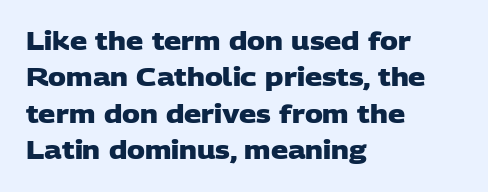
Compared with typical paragraphs, the rows here are spaced about the same. Any mark beneath the type? The region is blank. There is no visible air inserted between adjacent glyphs. Typesetter's note: full bold, strokes at maximum text heaviness. Reading down the block, your eye returns to a fixed left position each line.
